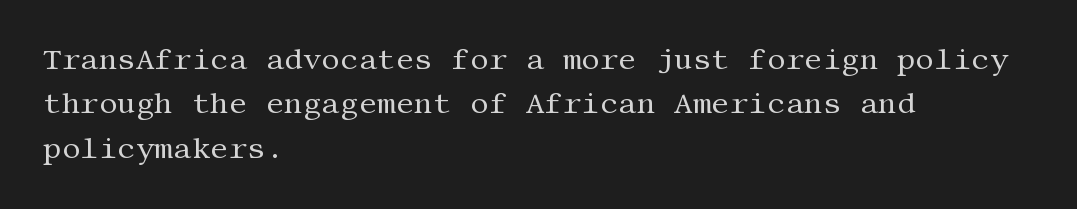
Q: Is the text bold? A: No.
Q: Is the text italic (slanted)? A: No, it is upright.
Q: Is the typeface a serif or a sans-serif typeface? A: Serif.
Q: Is the text underlined? A: No.
Q: How is the paragraph aligned? A: Left-aligned.
Q: Is the spacing between letters normal or unusually wide? A: Normal.
Q: Is the spacing between lines tight, normal or loose? A: Normal.
Q: Width (condensed, normal, or wide)? A: Normal.
Q: Stroke contrast? A: Medium.
Q: x-height? A: Large.
